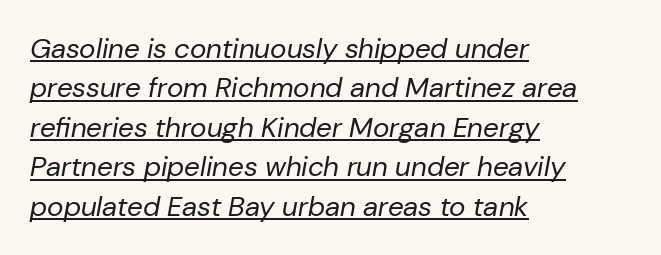
The typesetter has applied underlining to the passage shown. Italic: yes, the glyphs are oblique. Here the glyphs are tracked normally, forming tight word shapes. Casual observation: everything's shoved over to the left.
